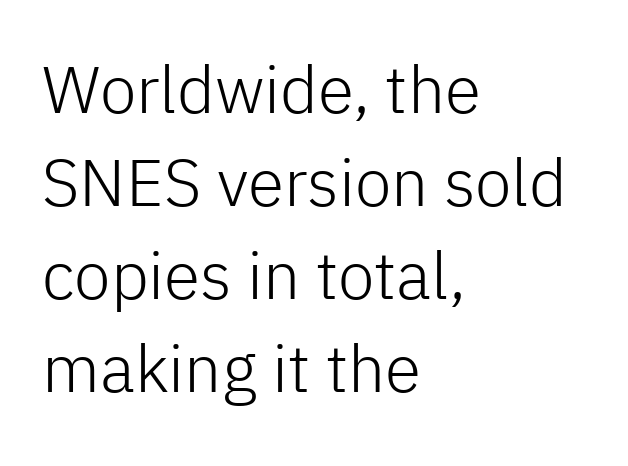
{"serif": "no", "italic": "no", "bold": "no", "weight": "light", "width": "normal", "stroke_contrast": "low", "x_height": "medium", "monospaced": "no", "underline": "no", "align": "left", "line_spacing": "normal", "line_spacing_ratio": 1.41, "letter_spacing": "normal", "letter_spacing_em": 0.0, "glyph_px": 66}
